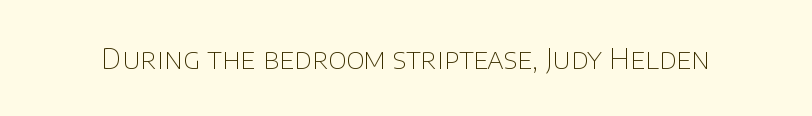
Q: Is the text bold? A: No.
Q: Is the text italic (slanted)? A: No, it is upright.
Q: Is the typeface a serif or a sans-serif typeface? A: Sans-serif.
Q: Is the text underlined? A: No.
Q: Is the spacing between letters normal or unusually wide? A: Normal.
Q: Width (condensed, normal, or wide)? A: Normal.
Q: Stroke contrast? A: Low.
Q: x-height? A: Large.
Q: Monospaced? A: No.
